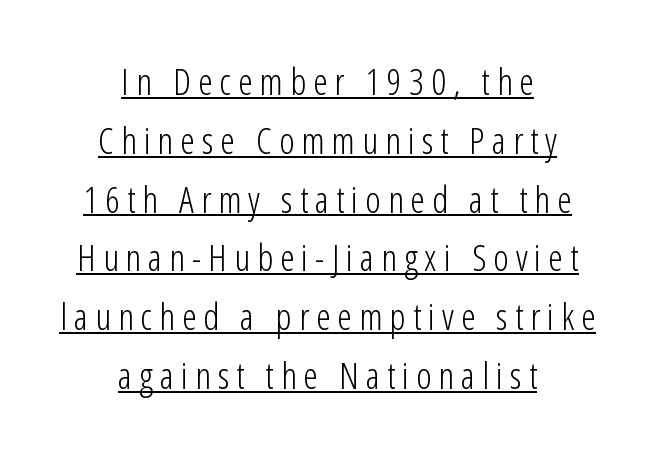
Q: Is the text bold? A: No.
Q: Is the text italic (slanted)? A: No, it is upright.
Q: Is the typeface a serif or a sans-serif typeface? A: Sans-serif.
Q: Is the text underlined? A: Yes.
Q: How is the paragraph aligned? A: Centered.
Q: Is the spacing between lines tight, normal or loose? A: Normal.
Q: Width (condensed, normal, or wide)? A: Condensed.
Q: Stroke contrast? A: Low.
Q: x-height? A: Medium.
Q: Monospaced? A: No.
